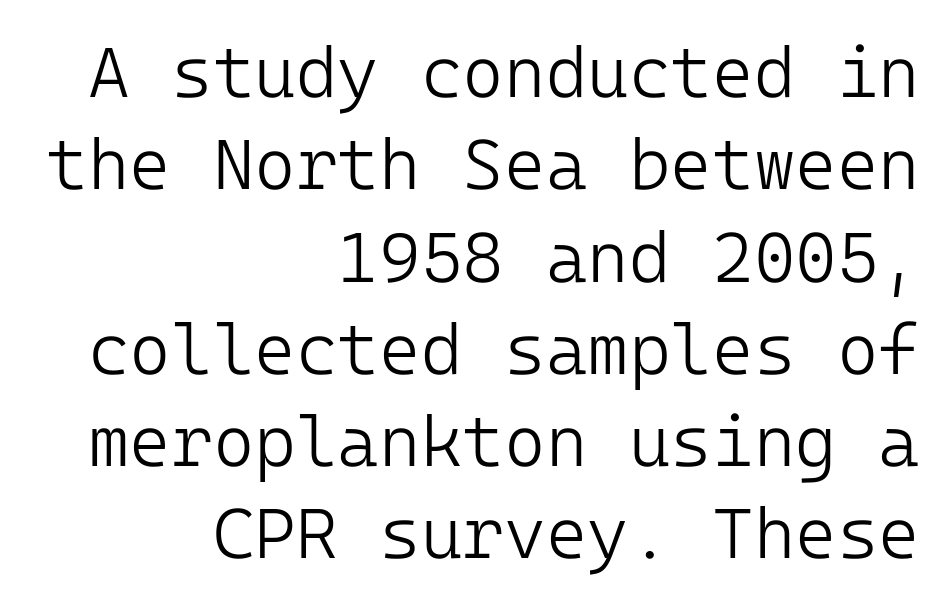
Q: Is the text bold? A: No.
Q: Is the text italic (slanted)? A: No, it is upright.
Q: Is the typeface a serif or a sans-serif typeface? A: Sans-serif.
Q: Is the text underlined? A: No.
Q: How is the paragraph aligned? A: Right-aligned.
Q: Is the spacing between letters normal or unusually wide? A: Normal.
Q: Is the spacing between lines tight, normal or loose? A: Normal.
Q: Width (condensed, normal, or wide)? A: Normal.
Q: Stroke contrast? A: Low.
Q: x-height? A: Medium.
